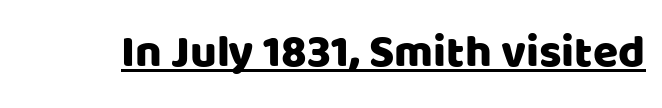
{"serif": "no", "italic": "no", "width": "normal", "stroke_contrast": "low", "x_height": "large", "monospaced": "no", "underline": "yes", "letter_spacing": "normal", "letter_spacing_em": 0.0, "glyph_px": 46}
